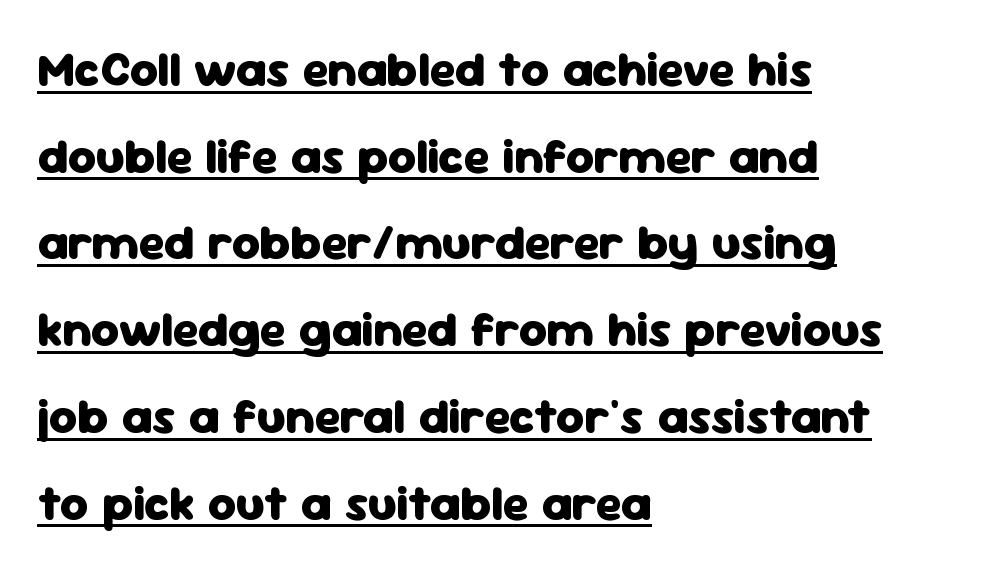
If you drew a line through each stem, it would be perfectly vertical. A typesetter would label this face a sans. Somebody hit Ctrl+U on this one — the words are underlined. Summary of weight: heavy, a full bold.
